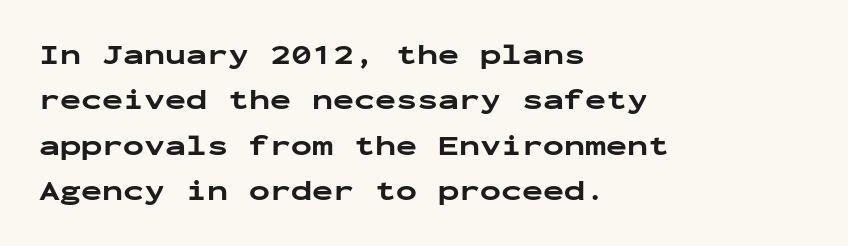
Does the weight exceed regular? Yes, all the way to bold. Serifs: no, the terminals of the letterforms are clean. Letter spacing: default. Here the designer chose a console-style face with uniform glyph widths. Leading: standard. Decoration check: the copy has no underline.
